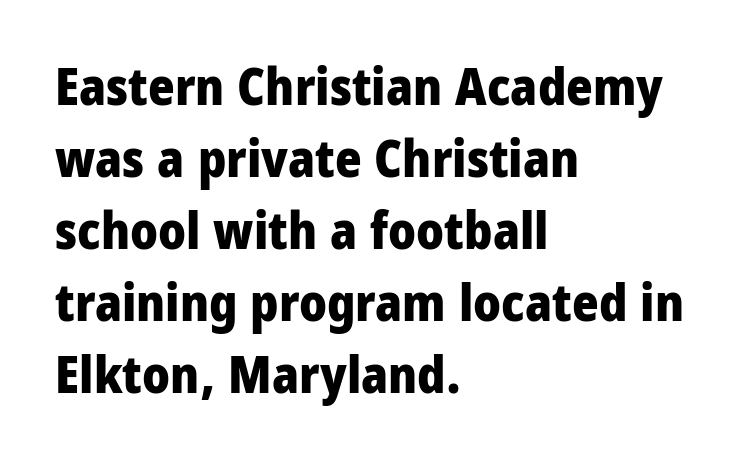
Each letter keeps its own natural width here, so spacing adapts to shape. Characters remain perfectly vertical along every line. Horizontal alignment here is leftward, the default for most running prose. To sum up the face: it is a sans, with no serifs. The strip under each line holds only bare page.
